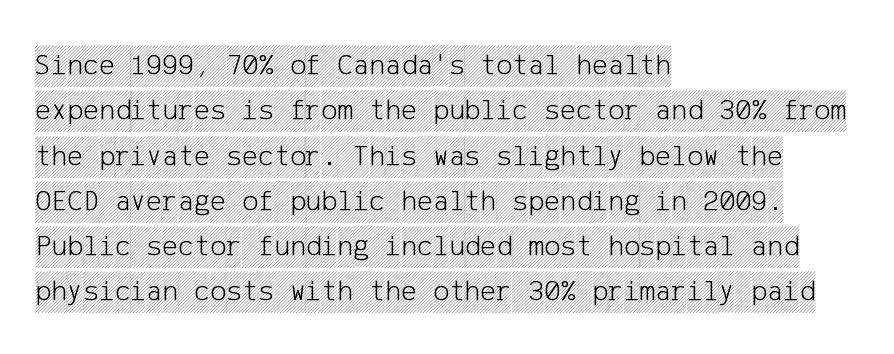
Q: Is the text italic (slanted)? A: No, it is upright.
Q: Is the text underlined? A: No.
Q: How is the paragraph aligned? A: Left-aligned.
Q: Is the spacing between letters normal or unusually wide? A: Normal.
Q: Is the spacing between lines tight, normal or loose? A: Normal.
Q: Width (condensed, normal, or wide)? A: Condensed.
Q: x-height? A: Large.
